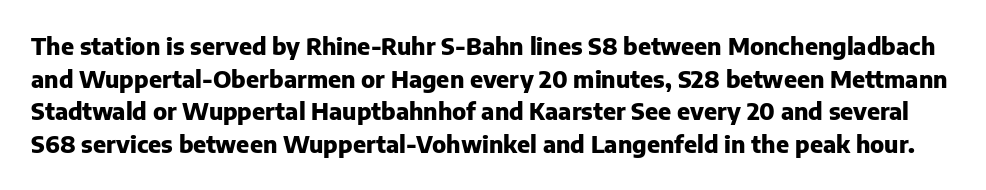
{"italic": "no", "bold": "yes", "underline": "no", "line_spacing": "normal", "line_spacing_ratio": 1.42, "letter_spacing": "normal", "letter_spacing_em": 0.0, "glyph_px": 23}
